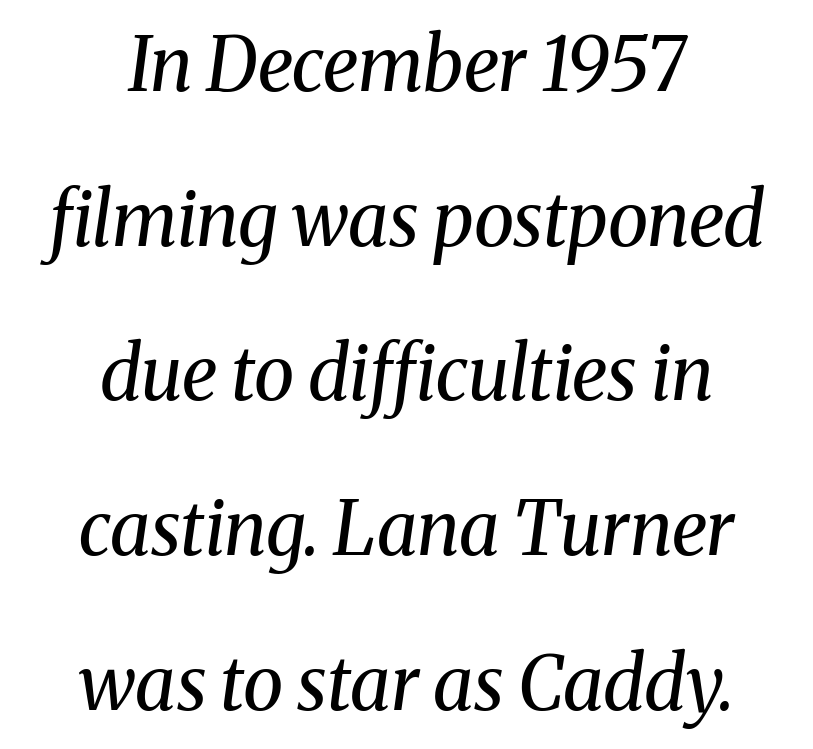
Is the type heavy? It reads as light-to-regular instead. Reading down the column, the eye jumps a long way to each next line. These lines stack symmetrically, like a column narrowing and widening about its center. Words appear dense and cohesive because spacing is normal.
